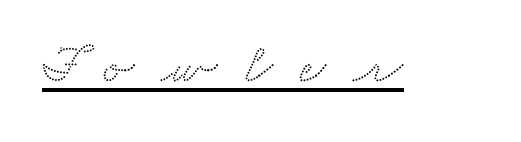
{"serif": "yes", "width": "wide", "stroke_contrast": "medium", "x_height": "small", "monospaced": "no", "underline": "yes", "letter_spacing": "wide", "letter_spacing_em": 0.48, "glyph_px": 57}
